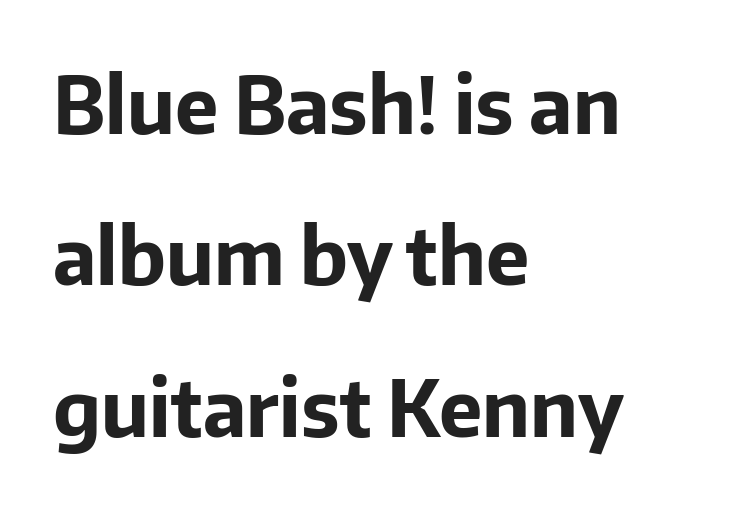
Q: Is the text bold? A: Yes.
Q: Is the text italic (slanted)? A: No, it is upright.
Q: Is the typeface a serif or a sans-serif typeface? A: Sans-serif.
Q: Is the text underlined? A: No.
Q: How is the paragraph aligned? A: Left-aligned.
Q: Is the spacing between letters normal or unusually wide? A: Normal.
Q: Is the spacing between lines tight, normal or loose? A: Loose.
Q: Width (condensed, normal, or wide)? A: Normal.
Q: Stroke contrast? A: Low.
Q: x-height? A: Medium.
Q: Monospaced? A: No.
